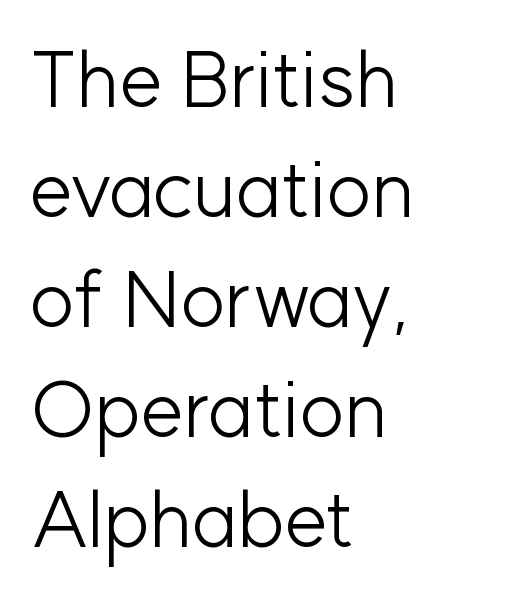
Q: Is the text bold? A: No.
Q: Is the text italic (slanted)? A: No, it is upright.
Q: Is the typeface a serif or a sans-serif typeface? A: Sans-serif.
Q: Is the text underlined? A: No.
Q: How is the paragraph aligned? A: Left-aligned.
Q: Is the spacing between letters normal or unusually wide? A: Normal.
Q: Is the spacing between lines tight, normal or loose? A: Normal.
Q: Width (condensed, normal, or wide)? A: Normal.
Q: Stroke contrast? A: Low.
Q: x-height? A: Medium.
Q: Monospaced? A: No.
